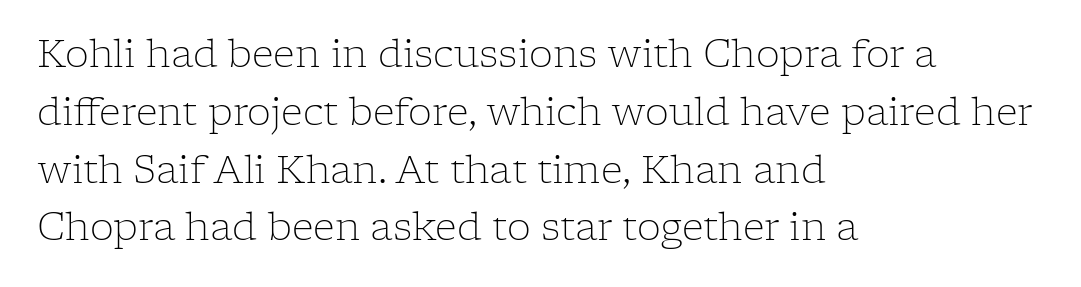
{"serif": "yes", "italic": "no", "bold": "no", "weight": "light", "width": "normal", "stroke_contrast": "low", "x_height": "medium", "monospaced": "no", "underline": "no", "align": "left", "line_spacing": "normal", "line_spacing_ratio": 1.52, "letter_spacing": "normal", "letter_spacing_em": 0.0, "glyph_px": 38}
